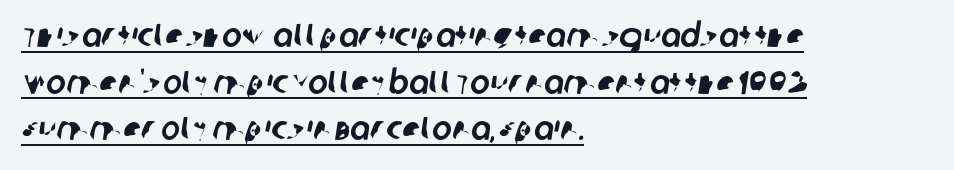
Q: Is the typeface a serif or a sans-serif typeface? A: Sans-serif.
Q: Is the text underlined? A: Yes.
Q: How is the paragraph aligned? A: Left-aligned.
Q: Is the spacing between letters normal or unusually wide? A: Normal.
Q: Is the spacing between lines tight, normal or loose? A: Normal.
Q: Width (condensed, normal, or wide)? A: Normal.
Q: Stroke contrast? A: Low.
Q: x-height? A: Large.
Q: Monospaced? A: No.
